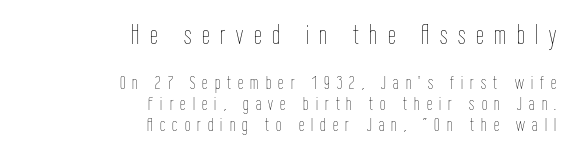
{"italic": "no", "bold": "no", "weight": "thin", "width": "condensed", "stroke_contrast": "low", "x_height": "medium", "monospaced": "no", "underline": "no", "align": "right", "line_spacing": "tight", "line_spacing_ratio": 1.1, "letter_spacing": "wide", "letter_spacing_em": 0.38, "larger_block": "first", "size_ratio": 1.47, "glyph_px": 28}
